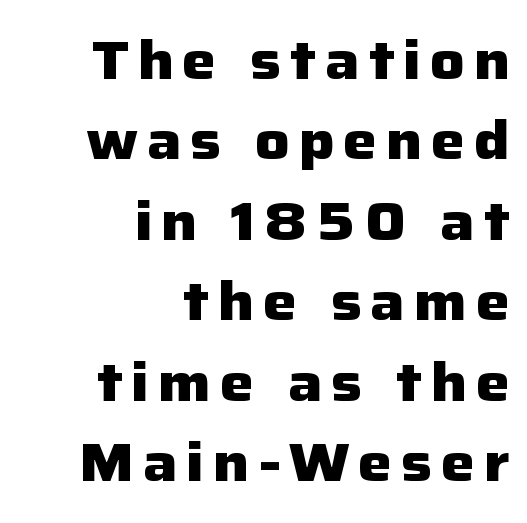
{"serif": "no", "italic": "no", "bold": "yes", "weight": "heavy", "width": "normal", "stroke_contrast": "low", "x_height": "medium", "monospaced": "no", "underline": "no", "align": "right", "line_spacing": "normal", "line_spacing_ratio": 1.49, "glyph_px": 54}
